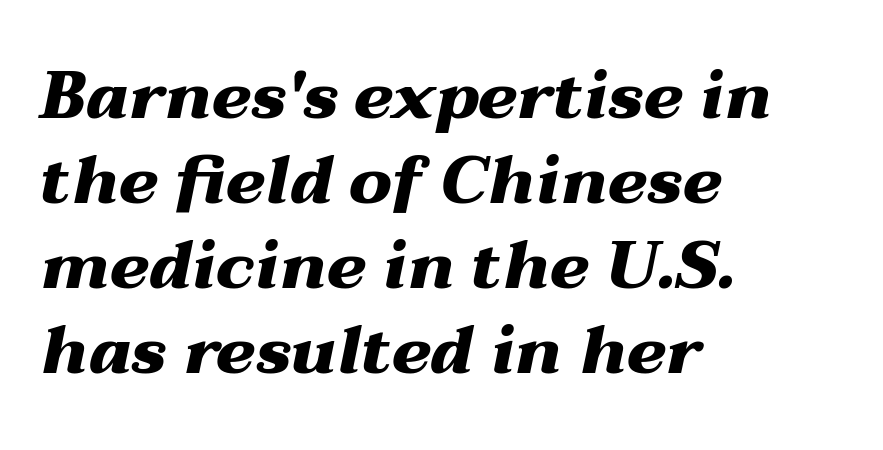
Q: Is the text bold? A: Yes.
Q: Is the text italic (slanted)? A: Yes, it leans right by about 12 degrees.
Q: Is the text underlined? A: No.
Q: How is the paragraph aligned? A: Left-aligned.
Q: Is the spacing between letters normal or unusually wide? A: Normal.
Q: Is the spacing between lines tight, normal or loose? A: Normal.
Q: Width (condensed, normal, or wide)? A: Wide.
Q: Stroke contrast? A: Medium.
Q: x-height? A: Medium.
Q: Monospaced? A: No.
